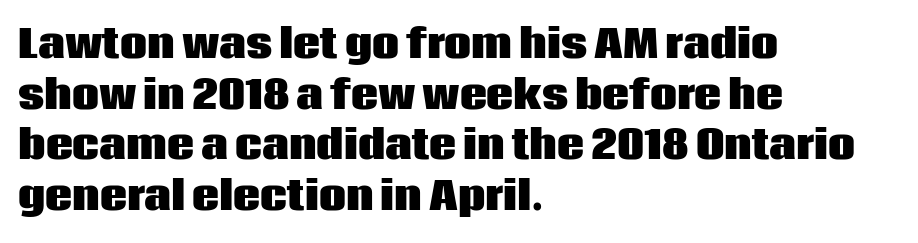
Q: Is the text bold? A: Yes.
Q: Is the text italic (slanted)? A: No, it is upright.
Q: Is the typeface a serif or a sans-serif typeface? A: Sans-serif.
Q: Is the text underlined? A: No.
Q: How is the paragraph aligned? A: Left-aligned.
Q: Is the spacing between letters normal or unusually wide? A: Normal.
Q: Is the spacing between lines tight, normal or loose? A: Normal.
Q: Width (condensed, normal, or wide)? A: Normal.
Q: Stroke contrast? A: Low.
Q: x-height? A: Large.
Q: Monospaced? A: No.
